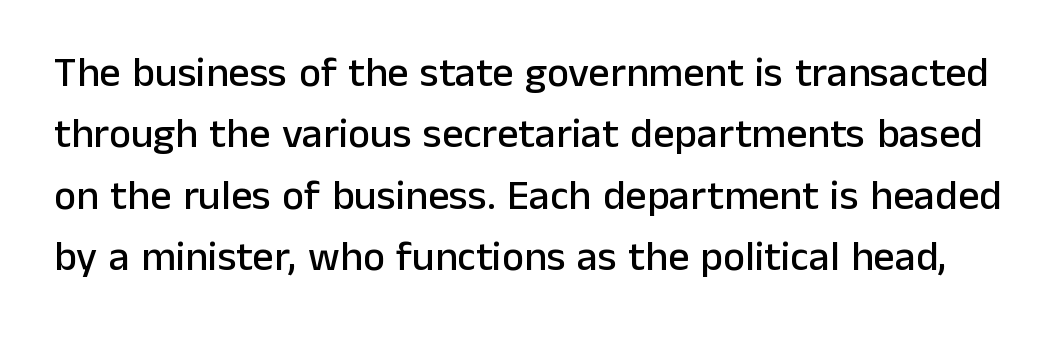
The image shows 42 px sans-serif type, upright; set normal line spacing (1.46x), normal letter spacing, not underlined; low stroke contrast and a medium x-height.
